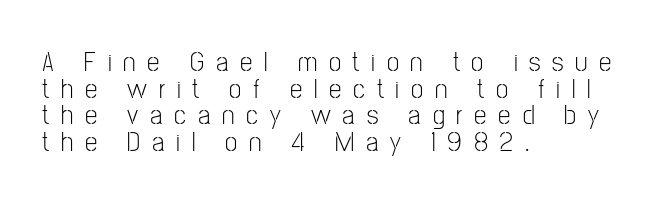
Do the characters align in a grid? No, the font is proportional. Notice how the passage keeps a crisp vertical edge on the left only. The strip under each line holds only bare page. Horizontal bands of white between lines are thin slivers. The font sits on the lighter half of the weight spectrum, regular included.
